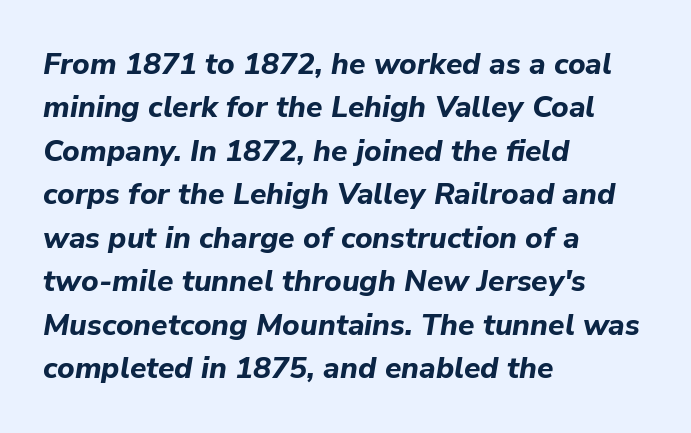
The image shows 30 px bold type, italic (leaning right); set left-aligned, normal line spacing (1.45x), normal letter spacing, not underlined; low stroke contrast and a medium x-height.
